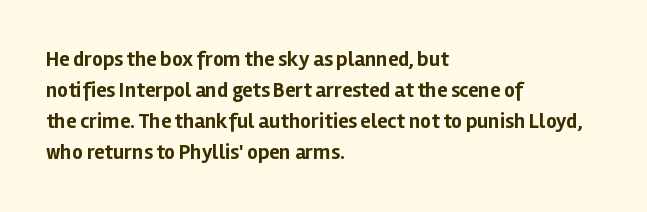
Posture: vertical. A classic flush-left, rag-right setting is used for this passage. Horizontal bands of white between lines are of average thickness. Each word holds together tightly as a unit, with standard inter-letter gaps. The font is running at its bold setting.
